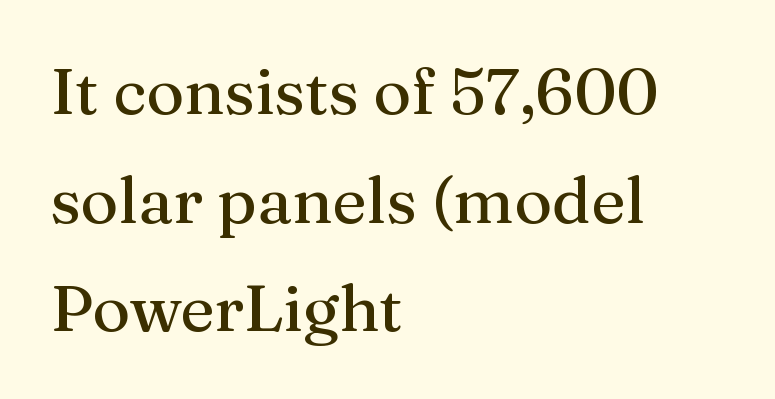
Proportional: the letters do not fall into vertical columns. This sample uses an upright cut, with every glyph sitting square on the baseline. Notice how descenders clear the ascenders below comfortably — that's standard leading. The letterforms sit shoulder to shoulder at normal distance. Little horizontal feet cap the strokes, marking this as serif type.
